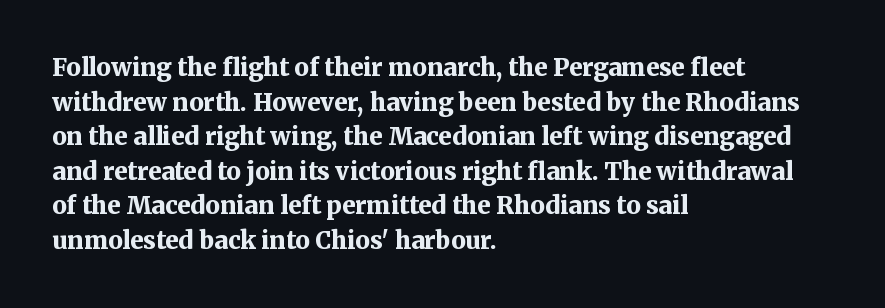
The image shows 24 px bold type, upright; set left-aligned, normal line spacing (1.44x), normal letter spacing, not underlined.
